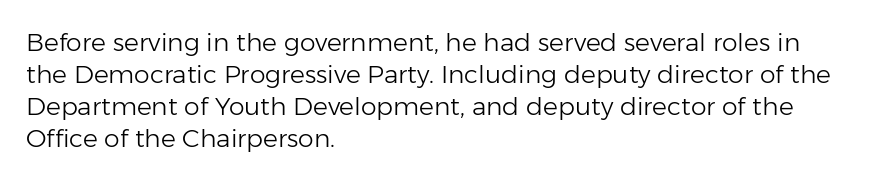
Q: Is the text bold? A: No.
Q: Is the text italic (slanted)? A: No, it is upright.
Q: Is the text underlined? A: No.
Q: How is the paragraph aligned? A: Left-aligned.
Q: Is the spacing between letters normal or unusually wide? A: Normal.
Q: Is the spacing between lines tight, normal or loose? A: Normal.
